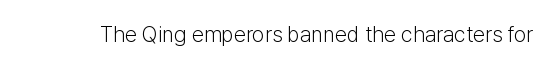
Q: Is the text bold? A: No.
Q: Is the text italic (slanted)? A: No, it is upright.
Q: Is the text underlined? A: No.
Q: Is the spacing between letters normal or unusually wide? A: Normal.
